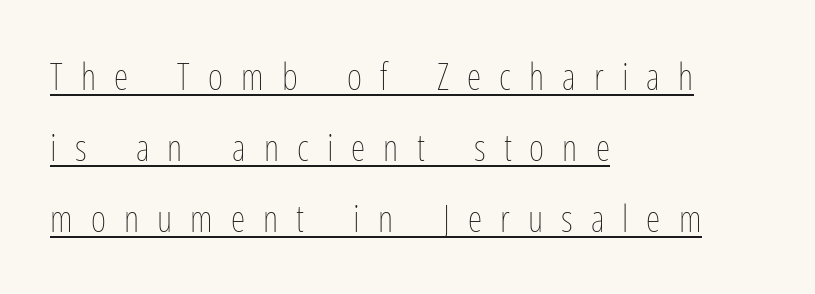
Q: Is the text bold? A: No.
Q: Is the text italic (slanted)? A: No, it is upright.
Q: Is the text underlined? A: Yes.
Q: How is the paragraph aligned? A: Left-aligned.
Q: Is the spacing between letters normal or unusually wide? A: Unusually wide.
Q: Is the spacing between lines tight, normal or loose? A: Loose.
Q: Width (condensed, normal, or wide)? A: Condensed.
Q: Stroke contrast? A: Low.
Q: x-height? A: Medium.
Q: Monospaced? A: No.
